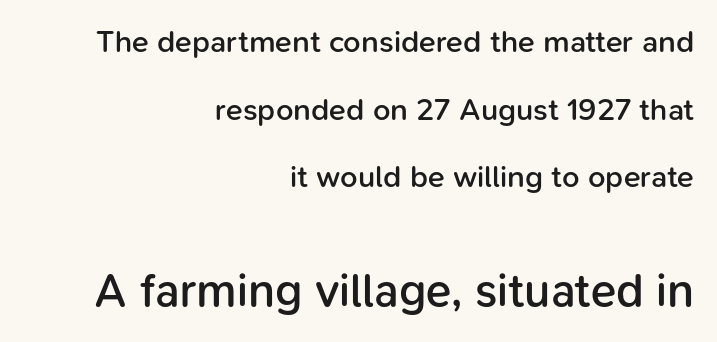
Each letter keeps its own natural width here, so spacing adapts to shape. What's the leading like? Stretched, with rows far apart. A typesetter would mark this as roman, not italic. Which chunk is bigger? The second one — the bottom block dwarfs the top.
